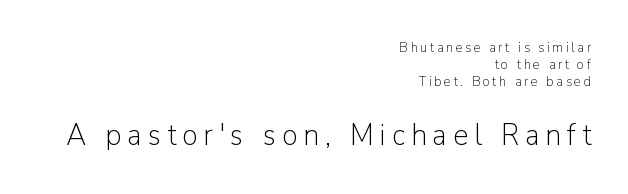
No extra ink here — the face is not bold. The zone under the glyphs is completely vacant. Is this a fixed-width face? No — the glyphs have proportional, varying widths. The lettering stays uniformly vertical, giving the passage a roman look. Teacher's note: observe the even right margin — that is flush-right alignment. The more generous point size was reserved for the lower chunk.
